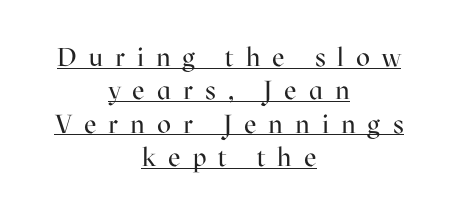
{"italic": "no", "bold": "no", "underline": "yes", "align": "center", "line_spacing": "normal", "line_spacing_ratio": 1.28, "letter_spacing": "wide", "letter_spacing_em": 0.46, "glyph_px": 26}
